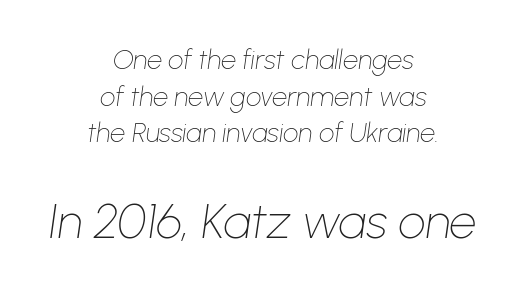
{"italic": "yes", "lean": "right", "slant_degrees": 8, "bold": "no", "weight": "thin", "width": "normal", "stroke_contrast": "low", "x_height": "medium", "monospaced": "no", "underline": "no", "align": "center", "line_spacing": "normal", "line_spacing_ratio": 1.36, "letter_spacing": "normal", "letter_spacing_em": 0.0, "larger_block": "second", "size_ratio": 1.78, "glyph_px": 48}
